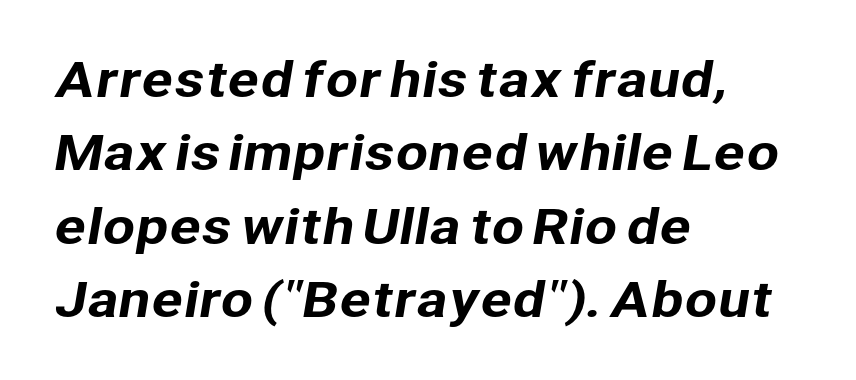
The image shows 47 px sans-serif type; set left-aligned, normal line spacing (1.56x), normal letter spacing, not underlined; low stroke contrast and a medium x-height.
